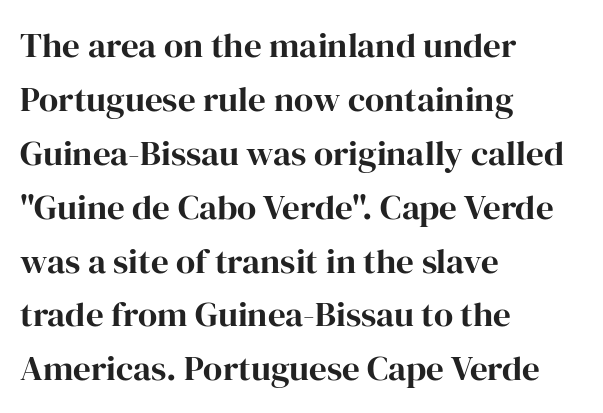
{"serif": "yes", "italic": "no", "bold": "yes", "weight": "bold", "width": "normal", "stroke_contrast": "high", "x_height": "medium", "monospaced": "no", "underline": "no", "align": "left", "line_spacing": "normal", "line_spacing_ratio": 1.54, "letter_spacing": "normal", "letter_spacing_em": 0.0, "glyph_px": 35}
